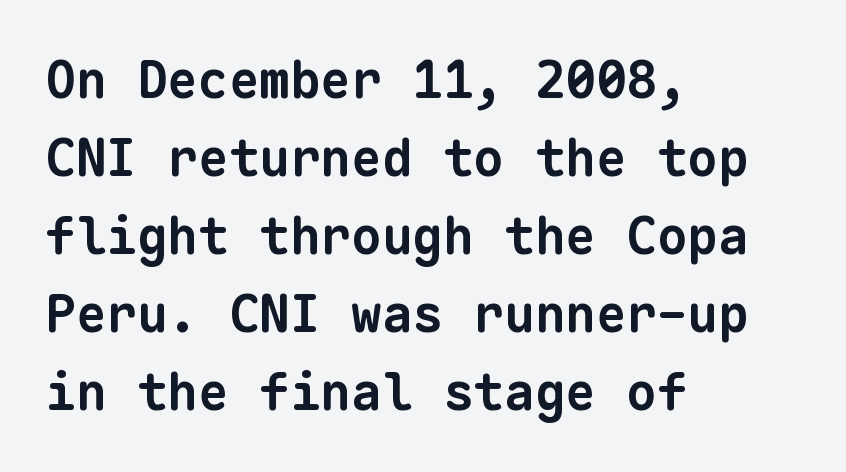
Successive baselines arrive at the customary interval. The characters display no serif detailing; their extremities are plain. Every character here occupies the same horizontal width, giving the sample a typewriter-like rhythm. Lines of text with bare space underneath. The gaps between neighbouring characters are ordinary and unremarkable.
